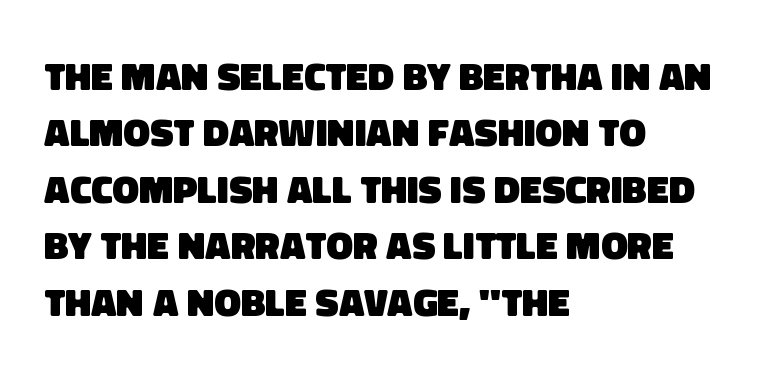
{"serif": "no", "bold": "yes", "weight": "heavy", "width": "normal", "stroke_contrast": "low", "x_height": "large", "monospaced": "no", "underline": "no", "align": "left", "line_spacing": "normal", "line_spacing_ratio": 1.41, "letter_spacing": "normal", "letter_spacing_em": 0.0, "glyph_px": 40}
